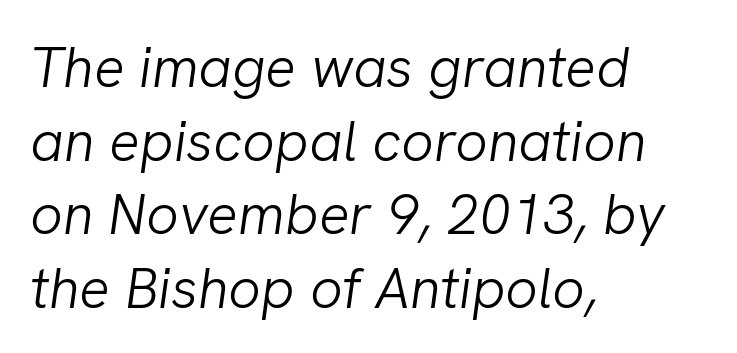
The image shows 57 px light type, italic (leaning right); set left-aligned, normal line spacing (1.29x), normal letter spacing, not underlined; low stroke contrast and a medium x-height.
